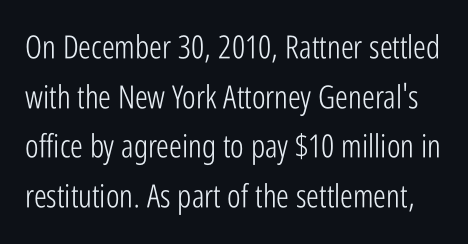
{"serif": "no", "italic": "no", "bold": "no", "weight": "light", "width": "condensed", "stroke_contrast": "low", "x_height": "medium", "monospaced": "no", "underline": "no", "line_spacing": "normal", "line_spacing_ratio": 1.55, "letter_spacing": "normal", "letter_spacing_em": 0.0, "glyph_px": 32}
